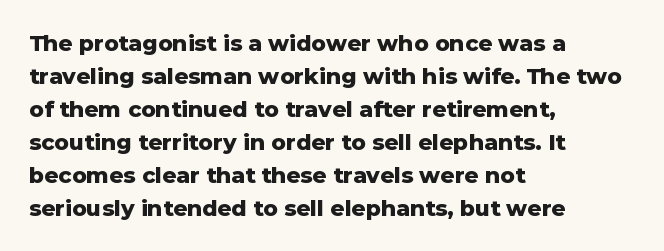
You'd pick this weight for a headline — it's a proper bold. The lettering holds an erect, upright posture throughout. Glance below the letters and you will spot only blank space. Layout note: lines flush left. Characters follow at the spacing the type designer built in. These lines sit exactly where default settings would place them.
